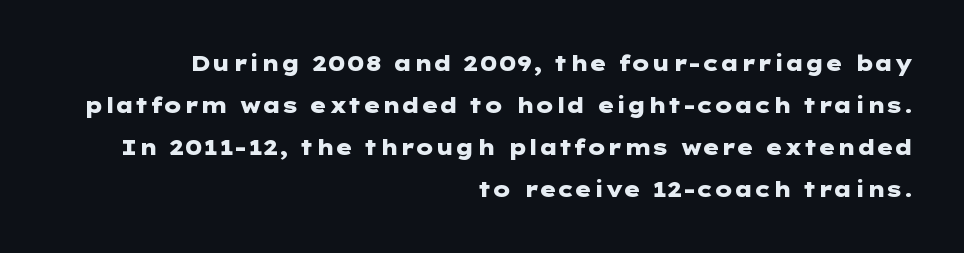
Regarding leading, the lines here are spaced well apart. Which margin do the lines hug? The right one — the left edge is uneven. On the weight axis this lands at bold, roughly 700. Spacing between characters is what you'd get straight out of the box. No italicization has been applied; the sample stays upright. The glyphs are unaccompanied by any horizontal stroke below them.
